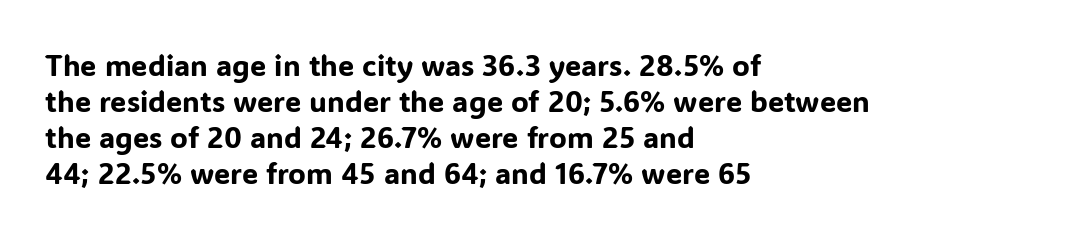
The image shows 29 px sans-serif type, upright; set left-aligned, line spacing 1.24x, normal letter spacing, not underlined; low stroke contrast and a medium x-height.
